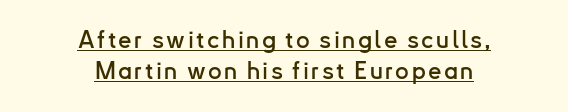
The vertical gap from one line to the next is medium. Notice how a bar underscores the lettering throughout. Nope, not italic — everything's standing straight. Teacher's note: observe the equal gaps on both sides — that is centered alignment.
